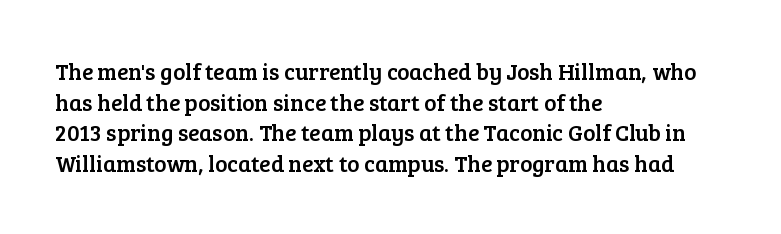
The image shows 23 px text type, upright; set left-aligned, normal line spacing (1.33x), normal letter spacing, not underlined.
